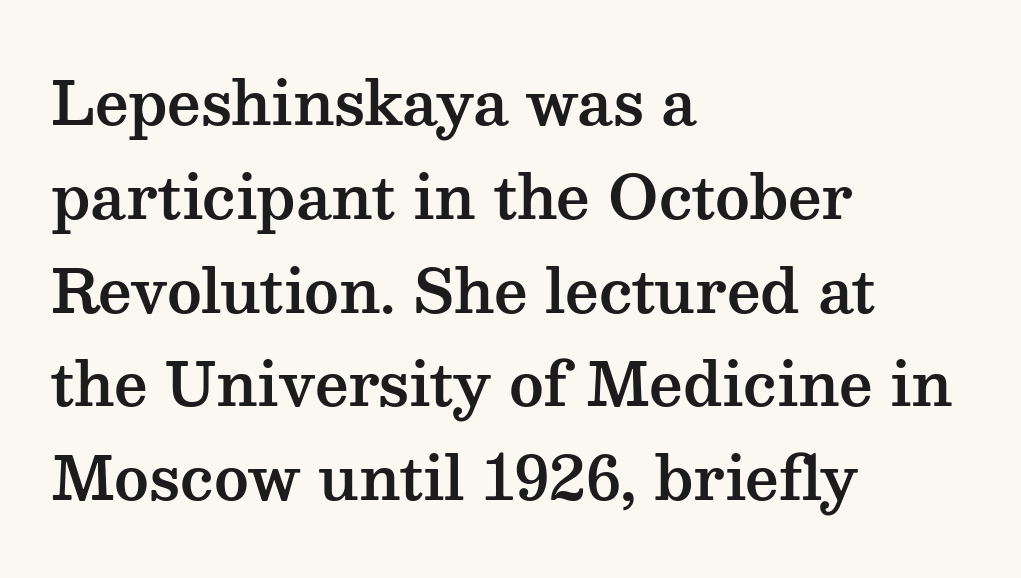
Only glyphs here, with clear space below each row. Every character sits straight up, as roman type does. There is no visible air inserted between adjacent glyphs. Typographically, this falls in the serif category. Note the varied advance widths — an 'i' is clearly narrower than an 'm'. Baseline-to-baseline distance is the conventional proportion of letter height.
